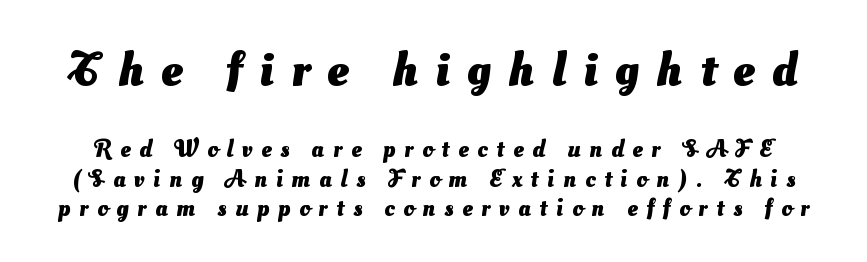
{"serif": "no", "bold": "yes", "weight": "heavy", "width": "normal", "stroke_contrast": "medium", "x_height": "small", "monospaced": "no", "underline": "no", "line_spacing_ratio": 1.21, "letter_spacing": "wide", "letter_spacing_em": 0.36, "larger_block": "first", "size_ratio": 2.0, "glyph_px": 48}
